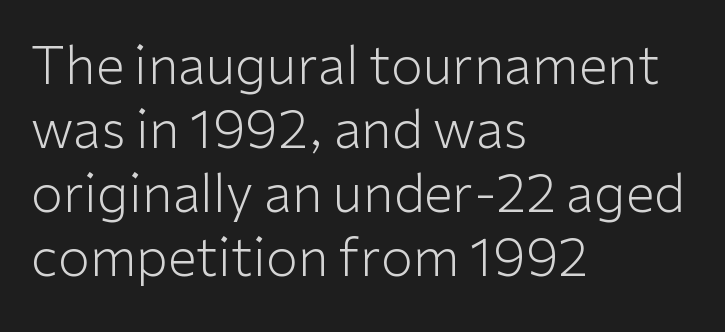
The passage shown is typeset with a sans-serif family. Caption: face not bold, strokes unweighted. Only glyphs here, with clear space below each row. Teacher's note: observe the even left margin — that is flush-left alignment. The passage shown is typed in a proportional face where columns would drift. These lines were composed using upright roman letters.
